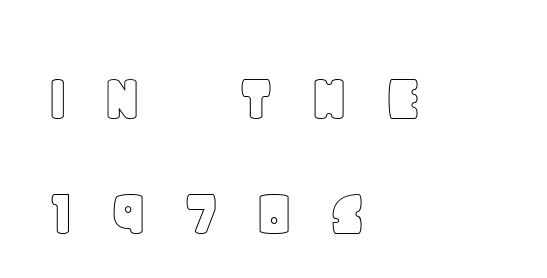
The image shows 70 px text type, upright; set left-aligned, normal line spacing (1.65x), unusually wide letter spacing (+0.47 em), not underlined; a large x-height.
